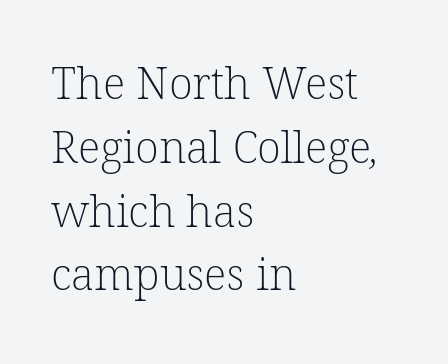
Q: Is the text bold? A: No.
Q: Is the typeface a serif or a sans-serif typeface? A: Serif.
Q: Is the text underlined? A: No.
Q: How is the paragraph aligned? A: Left-aligned.
Q: Is the spacing between letters normal or unusually wide? A: Normal.
Q: Is the spacing between lines tight, normal or loose? A: Normal.
Q: Width (condensed, normal, or wide)? A: Normal.
Q: Stroke contrast? A: Low.
Q: x-height? A: Medium.
Q: Monospaced? A: No.
